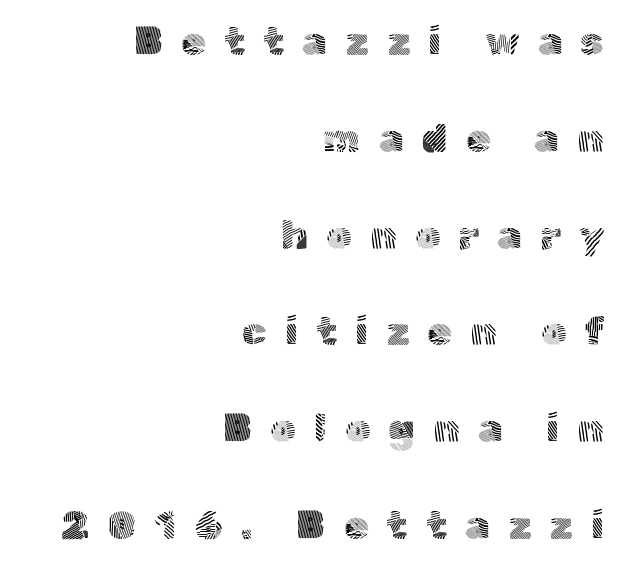
The image shows 40 px light sans-serif type, upright; set right-aligned, loose line spacing (2.42x), unusually wide letter spacing (+0.45 em), not underlined; a medium x-height.
